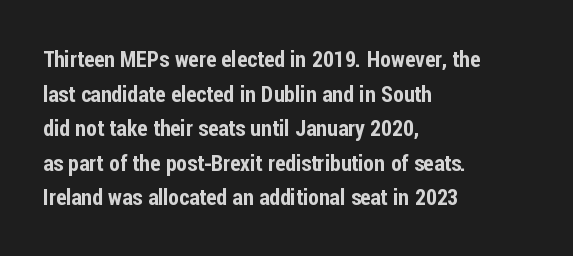
The setting favours the left margin, as ordinary paragraphs usually do. The letters stand straight up with perfectly vertical stems. Baseline-to-baseline distance is the conventional proportion of letter height. Beneath every word, the page is bare. Is the letter spacing exaggerated? No — it looks like the ordinary default.
